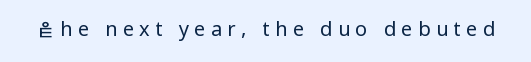
The image shows 20 px text type, upright; set unusually wide letter spacing (+0.27 em), not underlined.
